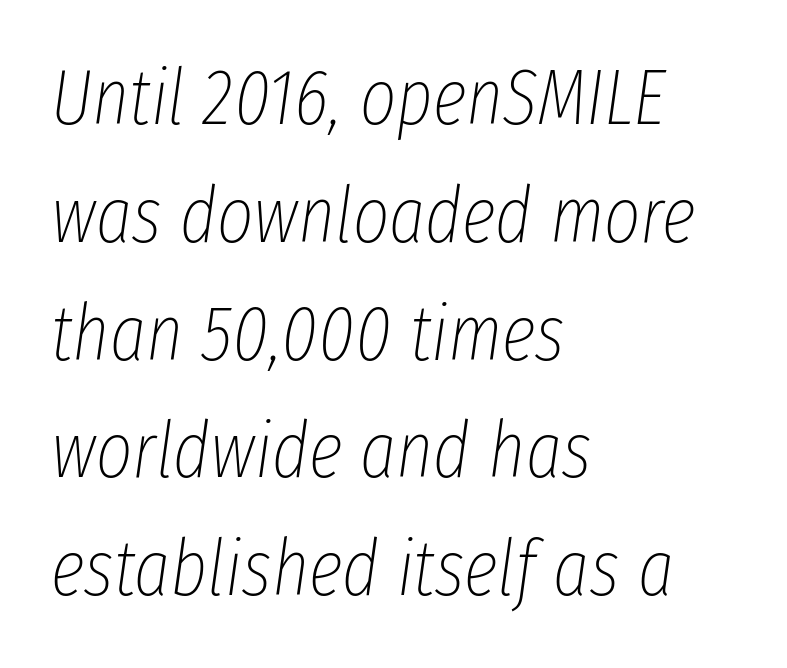
{"italic": "yes", "lean": "right", "slant_degrees": 8, "bold": "no", "weight": "thin", "width": "condensed", "stroke_contrast": "low", "x_height": "medium", "monospaced": "no", "underline": "no", "align": "left", "line_spacing": "normal", "line_spacing_ratio": 1.51, "letter_spacing": "normal", "letter_spacing_em": 0.0, "glyph_px": 78}
